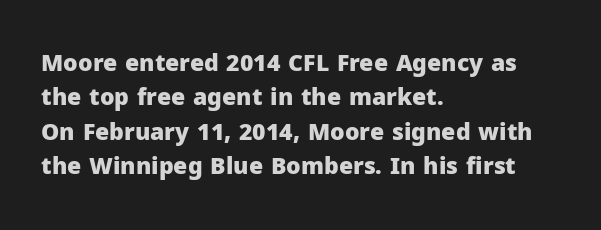
The space directly below the letters is spotless. Interline gaps are of average width in this sample. Ascenders rise straight up at ninety degrees. The rendering anchors every line to the left-hand side. The horizontal fit of the characters is conventional and even. The sample has been set heavy, in full bold.
